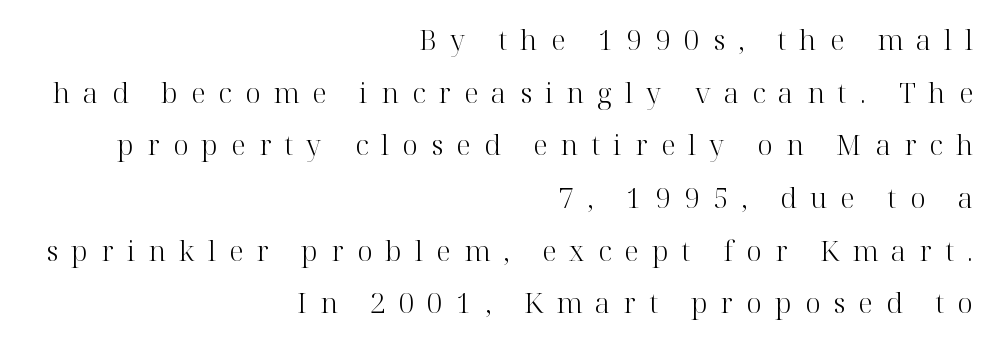
The image shows 28 px light serif type, upright; set right-aligned, line spacing 1.88x, unusually wide letter spacing (+0.47 em), not underlined; high stroke contrast and a medium x-height.
